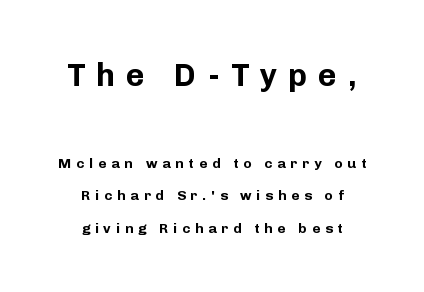
The image shows 32 px bold sans-serif type, upright; set centered, loose line spacing (2.3x), unusually wide letter spacing (+0.35 em), not underlined; the first (top) block is 2.29x larger; low stroke contrast and a medium x-height.
